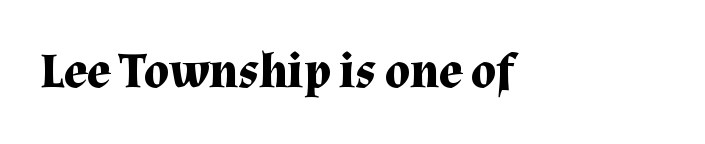
No word sits above an underline. Characters follow at the spacing the type designer built in. These words are printed bold, with thick strokes throughout. Here the designer chose a conventional face with non-uniform glyph widths.
